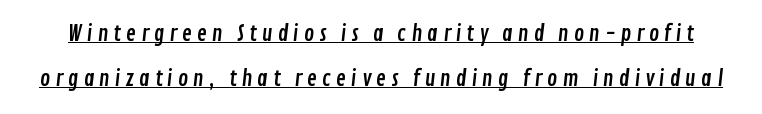
Q: Is the text underlined? A: Yes.
Q: Is the spacing between letters normal or unusually wide? A: Unusually wide.
Q: Is the spacing between lines tight, normal or loose? A: Loose.
